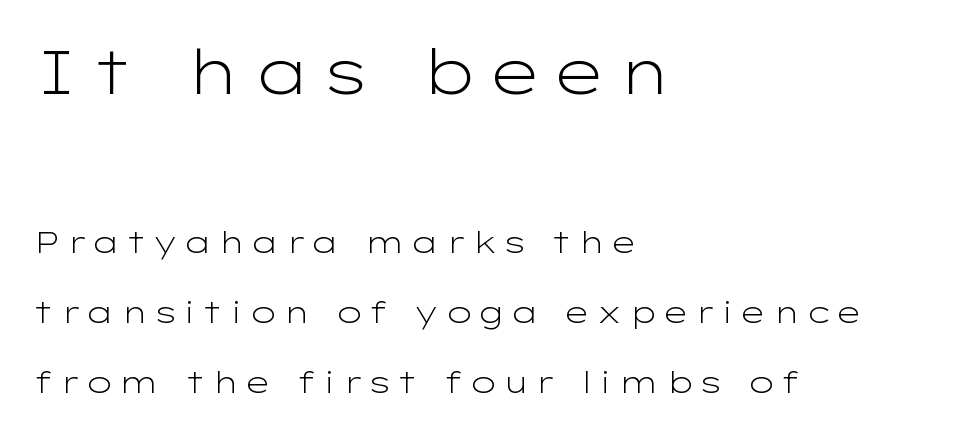
Spacing verdict: proportional, widths tailored to each character. The passage shown is not underscored anywhere. Serifs: no, the terminals of the letterforms are clean. Notice how the stems are strictly vertical — no italics here. No heavy texture on the line: the type isn't bold. A classic flush-left, rag-right setting is used for this passage.
